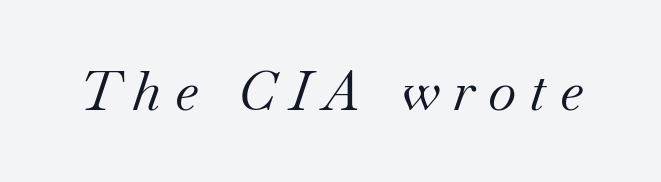
Is the type heavy? It reads as light-to-regular instead. Does extra space separate the letters? Yes, quite a lot of it. The passage shown is typeset with a serif family. Here the designer chose a conventional face with non-uniform glyph widths.
